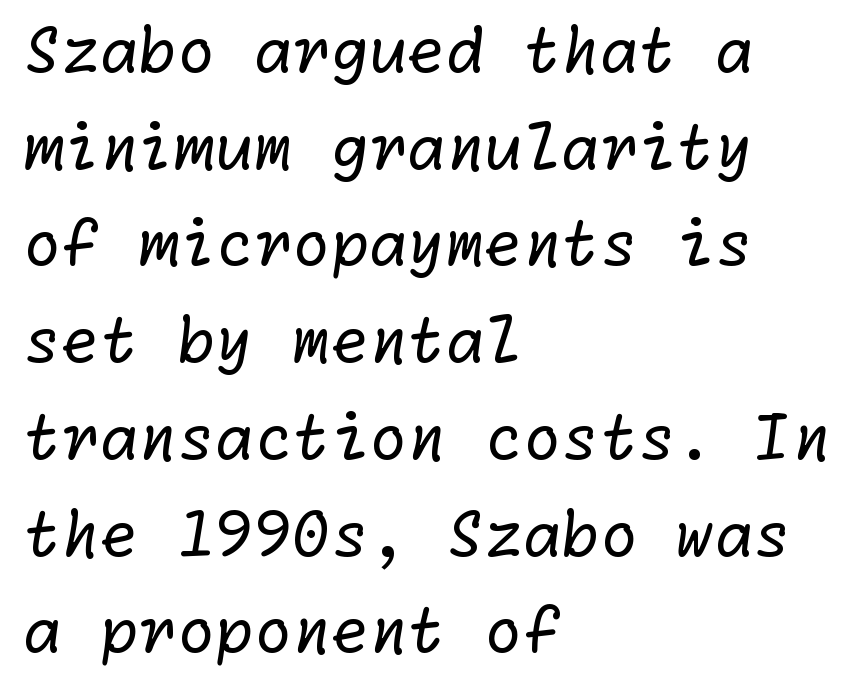
The image shows 62 px regular-weight sans-serif type; set left-aligned, normal line spacing (1.56x), normal letter spacing, not underlined; low stroke contrast and a medium x-height.
